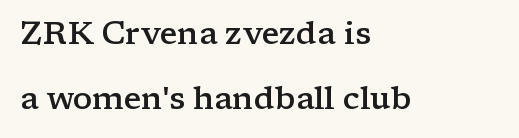
The image shows 32 px semibold, wide serif type, upright; set left-aligned, loose line spacing (2.03x), normal letter spacing, not underlined; low stroke contrast and a medium x-height.
